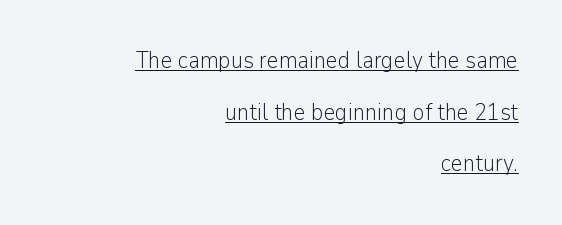
The image shows 23 px text type, upright; set right-aligned, loose line spacing (2.25x), normal letter spacing, underlined.
